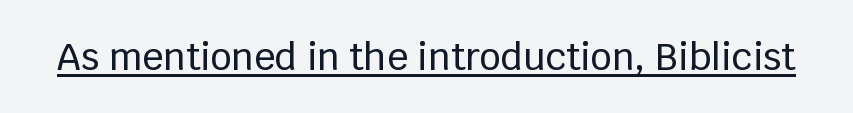
The image shows 37 px sans-serif type, upright; set normal letter spacing, underlined; low stroke contrast and a large x-height.
